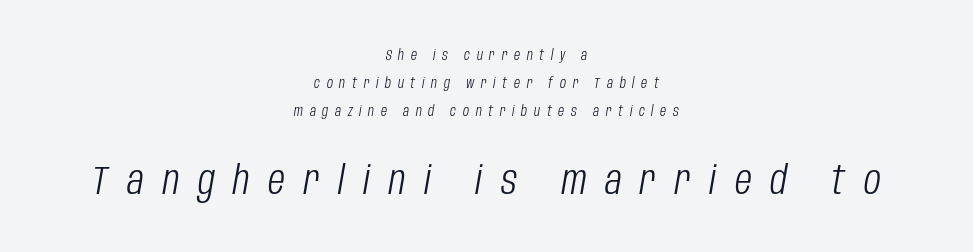
The image shows 39 px light, condensed type, italic (leaning right); set centered, loose line spacing (1.99x), unusually wide letter spacing (+0.48 em), not underlined; the second (bottom) block is 2.79x larger; low stroke contrast and a large x-height.
